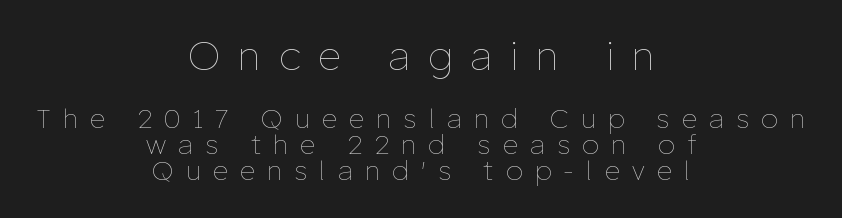
{"italic": "no", "bold": "no", "weight": "thin", "width": "normal", "stroke_contrast": "low", "x_height": "medium", "monospaced": "no", "underline": "no", "align": "center", "line_spacing": "tight", "line_spacing_ratio": 0.97, "letter_spacing": "wide", "letter_spacing_em": 0.46, "larger_block": "first", "size_ratio": 1.48, "glyph_px": 40}
